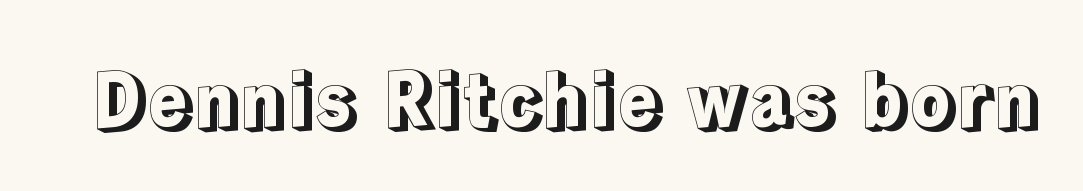
The image shows 75 px text type, upright; set normal letter spacing, not underlined; a medium x-height.
